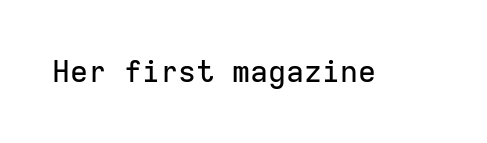
Spacing verdict: monospaced, one width for all characters. Designer's note — italics off, roman on. The glyphs in this specimen are sans serif. The area under the type is left untouched. In terms of letterspacing, this is plain default setting.
